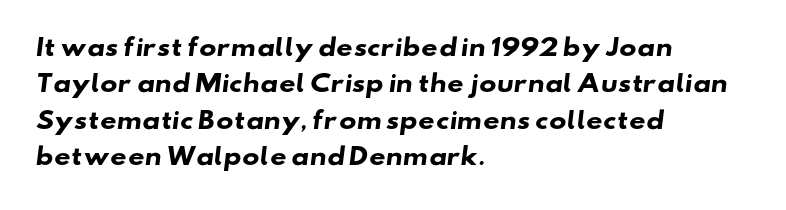
The image shows 23 px bold type; set left-aligned, normal line spacing (1.58x), normal letter spacing, not underlined.
